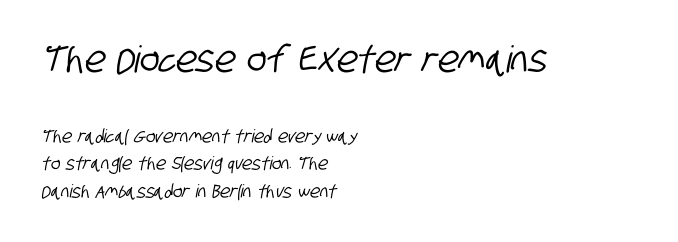
The image shows 37 px condensed sans-serif type; set left-aligned, normal line spacing (1.52x), normal letter spacing, not underlined; the first (top) block is 2.06x larger; low stroke contrast and a large x-height.
